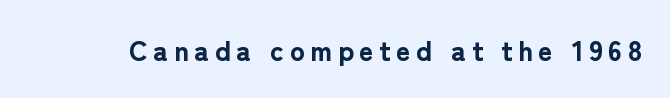
Each word looks stretched out because of the extra space between its letters. The letters stand straight up with perfectly vertical stems. The rendering shows plain stroke endings on the letterforms — a sans-serif design. What weight is shown? A full bold with thick strokes. No word sits above an underline.
